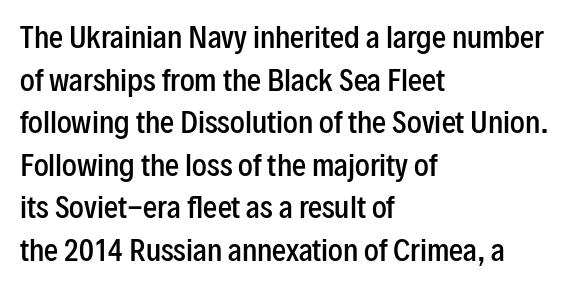
Note the varied advance widths — an 'i' is clearly narrower than an 'm'. Compared with a centered layout, this one pins lines to the left instead. Summary of vertical rhythm: regular, with standard interline spacing. Characters remain perfectly vertical along every line. Standard letterfit; no display-style spreading of the glyphs.
